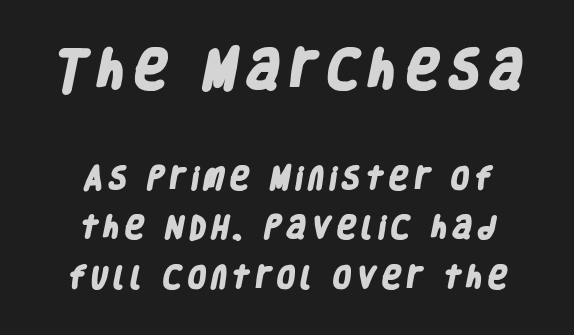
The image shows 43 px heavy, condensed sans-serif type; set loose line spacing (1.97x), not underlined; the first (top) block is 1.72x larger; low stroke contrast and a large x-height.
